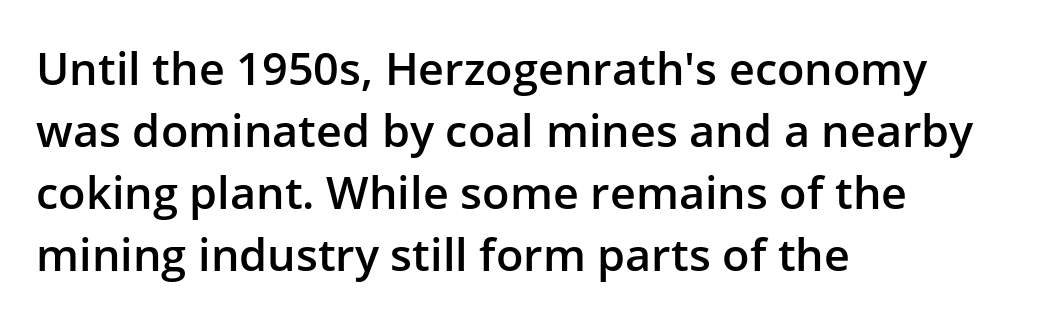
{"serif": "no", "italic": "no", "bold": "semi", "weight": "semibold", "width": "normal", "stroke_contrast": "low", "x_height": "medium", "monospaced": "no", "underline": "no", "align": "left", "line_spacing": "normal", "line_spacing_ratio": 1.38, "letter_spacing": "normal", "letter_spacing_em": 0.0, "glyph_px": 45}
